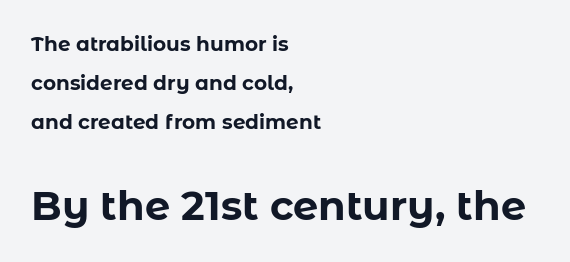
The image shows 40 px bold sans-serif type, upright; set left-aligned, loose line spacing (1.96x), normal letter spacing, not underlined; the second (bottom) block is 2.0x larger; low stroke contrast and a medium x-height.
